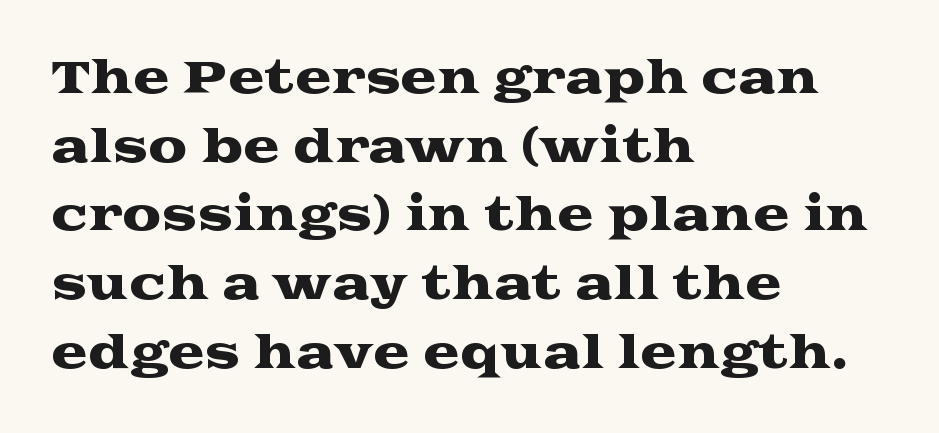
{"serif": "yes", "italic": "no", "width": "wide", "stroke_contrast": "medium", "x_height": "medium", "monospaced": "no", "underline": "no", "align": "left", "line_spacing": "normal", "line_spacing_ratio": 1.56, "letter_spacing": "normal", "letter_spacing_em": 0.0, "glyph_px": 44}
